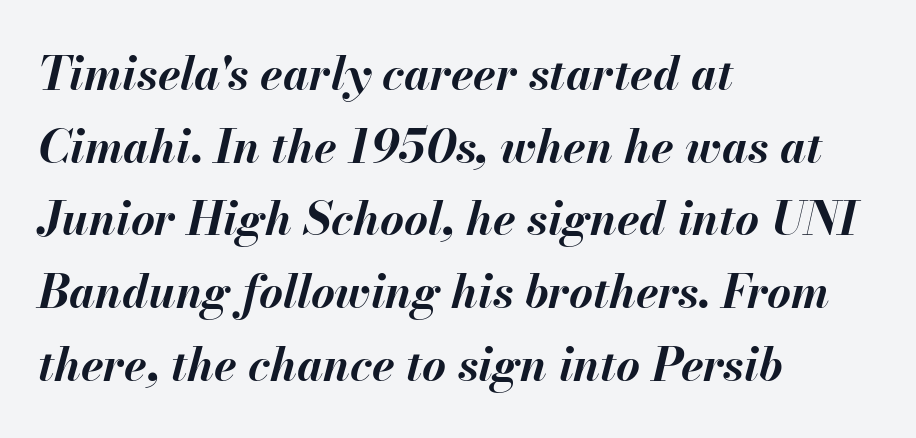
Nothing unusual about the tracking: characters are spaced as the font intends. Vertically, the passage feels balanced, rows spaced as you'd expect. This sample is left-justified, so line endings fall wherever the words run out. Underlining? Definitely not there. These lines are rendered in a variable-pitch font.
